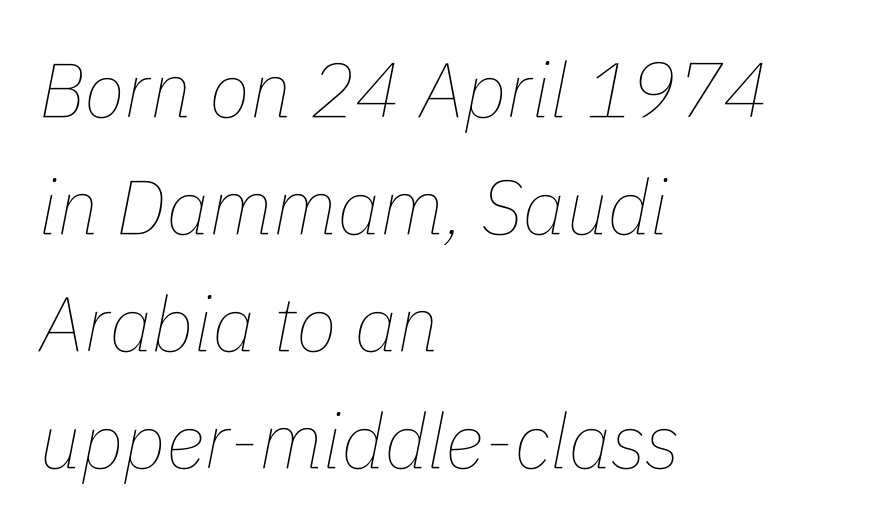
Horizontal bands of white between lines are of average thickness. Anything drawn beneath the words? Only blank space. The font is comparable to plain body text, perhaps lighter. Which margin do the lines hug? The left one — the right edge is uneven. What stands out about the letter spacing? Nothing — it is the standard amount. You can tell it's italic because the verticals aren't actually vertical.
